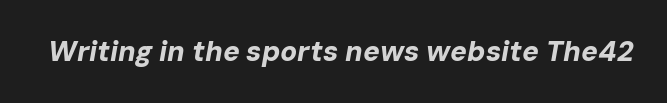
{"italic": "yes", "lean": "right", "slant_degrees": 10, "bold": "yes", "weight": "bold", "width": "normal", "stroke_contrast": "low", "x_height": "medium", "monospaced": "no", "underline": "no", "letter_spacing": "normal", "letter_spacing_em": 0.0, "glyph_px": 28}
